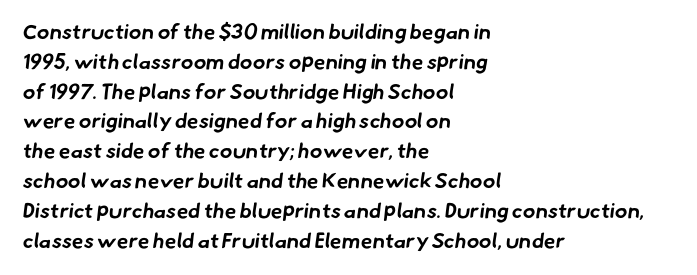
Q: Is the text bold? A: Yes.
Q: Is the text underlined? A: No.
Q: How is the paragraph aligned? A: Left-aligned.
Q: Is the spacing between letters normal or unusually wide? A: Normal.
Q: Is the spacing between lines tight, normal or loose? A: Normal.
